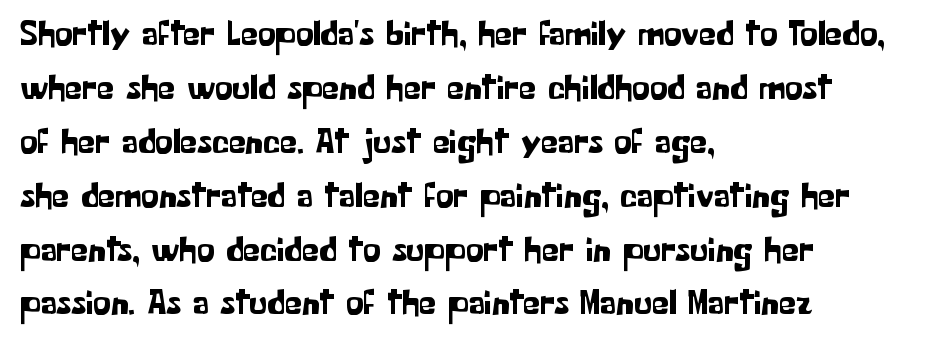
{"serif": "no", "italic": "no", "width": "normal", "stroke_contrast": "low", "x_height": "medium", "monospaced": "no", "underline": "no", "align": "left", "line_spacing": "normal", "line_spacing_ratio": 1.54, "letter_spacing": "normal", "letter_spacing_em": 0.0, "glyph_px": 35}
